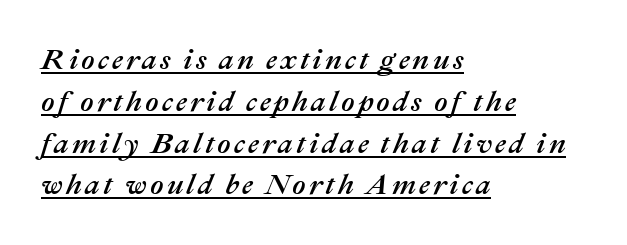
The image shows 29 px text type, italic (leaning right); set left-aligned, normal line spacing (1.44x), underlined; medium stroke contrast and a medium x-height.
